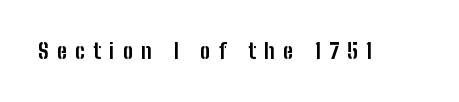
The image shows 21 px bold type, upright; set unusually wide letter spacing (+0.41 em), not underlined.
